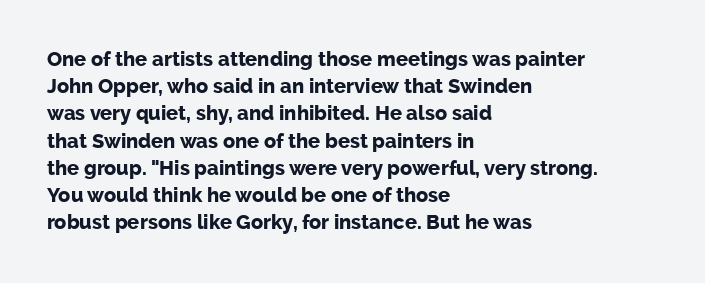
{"italic": "no", "bold": "yes", "underline": "no", "align": "left", "line_spacing": "normal", "line_spacing_ratio": 1.36, "letter_spacing": "normal", "letter_spacing_em": 0.0, "glyph_px": 20}
